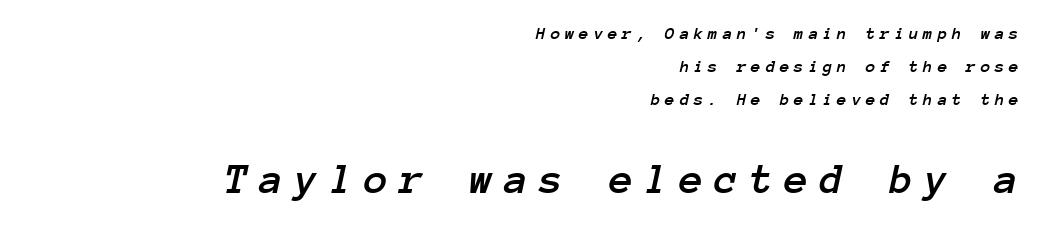
Q: Is the text italic (slanted)? A: Yes, it leans right by about 12 degrees.
Q: Is the text underlined? A: No.
Q: How is the paragraph aligned? A: Right-aligned.
Q: Is the spacing between letters normal or unusually wide? A: Unusually wide.
Q: Which block of text is set in a larger size, the first (top) or the second (bottom)? A: The second (bottom) one.
Q: Width (condensed, normal, or wide)? A: Normal.
Q: Stroke contrast? A: Low.
Q: x-height? A: Medium.
Q: Monospaced? A: Yes.
